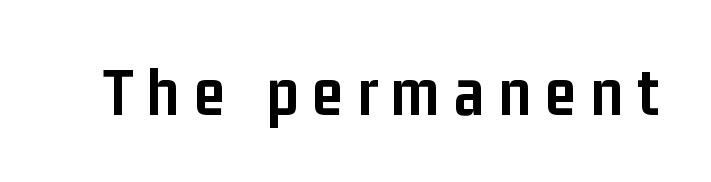
Caption: expanded tracking, letters set apart. Its strokes are broad and dark, the hallmark of bold type. Upright lettering throughout. Words float on clear page, feet unadorned.
